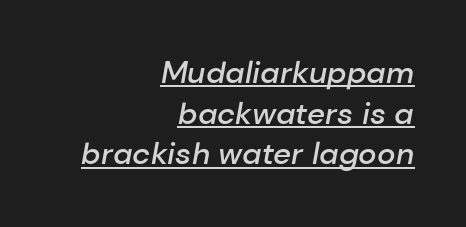
The image shows 31 px semibold type, italic (leaning right); set right-aligned, normal line spacing (1.31x), normal letter spacing, underlined; low stroke contrast and a medium x-height.
